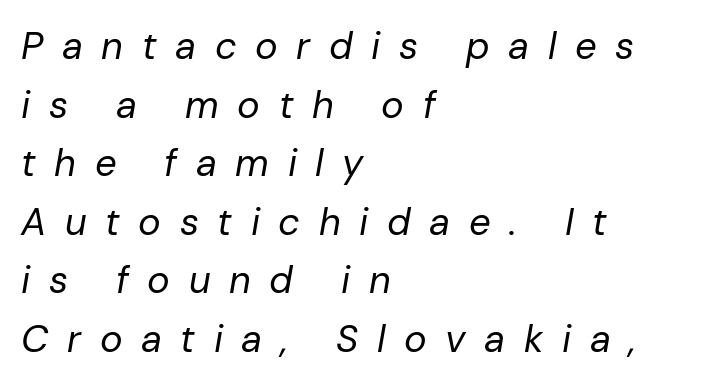
In CSS terms this would be text-align: left. What stands out about the letter spacing? Its width — letters are far apart. Each letter keeps its own natural width here, so spacing adapts to shape. If you drew a line through each stem, it would be angled. Stem width sits at or under what a default text font uses.
